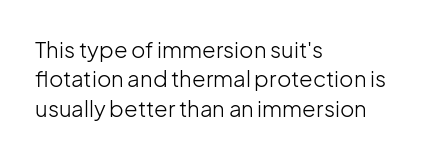
The image shows 22 px text type, upright; set left-aligned, normal line spacing (1.33x), normal letter spacing, not underlined.
